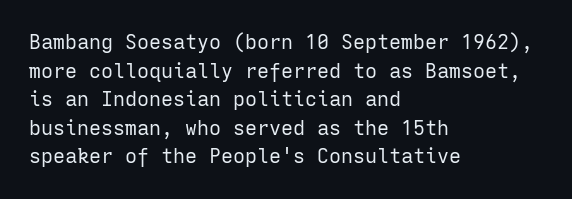
Q: Is the text bold? A: No.
Q: Is the text italic (slanted)? A: No, it is upright.
Q: Is the text underlined? A: No.
Q: How is the paragraph aligned? A: Left-aligned.
Q: Is the spacing between letters normal or unusually wide? A: Normal.
Q: Is the spacing between lines tight, normal or loose? A: Normal.
